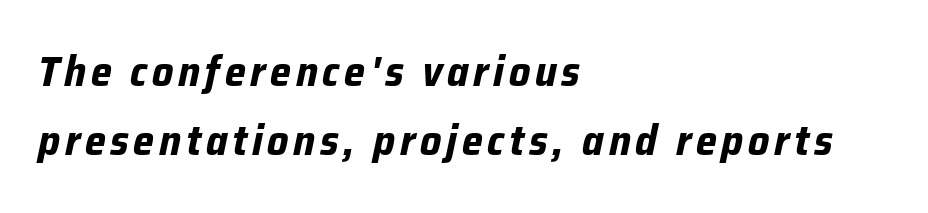
If you drew a line through each stem, it would be angled. In terms of leading, this rendering sits right in the middle. Caption: multi-line text, flush left, ragged right. Heavy-handed strokes throughout: this text is bold. Do the characters align in a grid? No, the font is proportional. Lines of text with bare space underneath.
